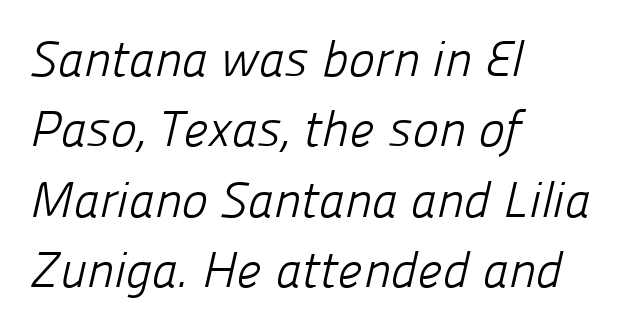
The image shows 50 px light sans-serif type; set left-aligned, normal line spacing (1.41x), normal letter spacing, not underlined; low stroke contrast and a medium x-height.
